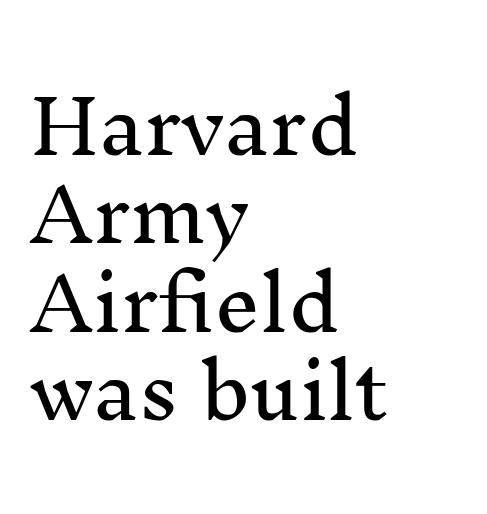
Posture: straight, roman, zero tilt. These lines are rendered in a variable-pitch font. The designer went with a serif here, giving each stem small feet. These lines keep a tight, regular rhythm from letter to letter. Line beginnings align vertically; line endings do not.
